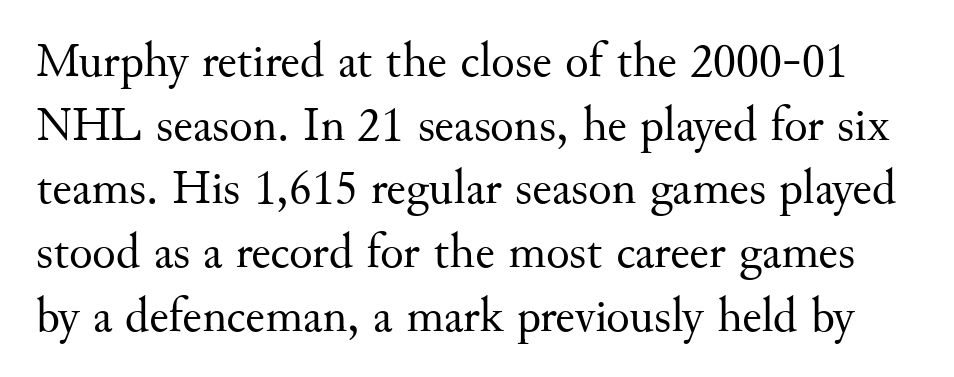
The image shows 49 px regular-weight serif type, upright; set normal line spacing (1.3x), normal letter spacing, not underlined; medium stroke contrast and a small x-height.
